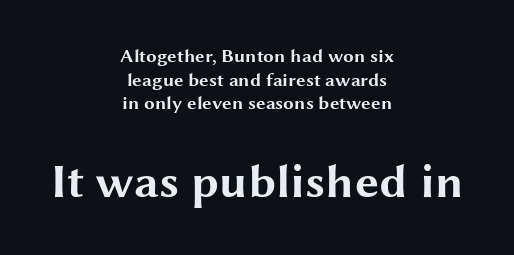
The image shows 48 px bold, wide sans-serif type, upright; set centered, line spacing 1.24x, normal letter spacing, not underlined; the second (bottom) block is 2.53x larger; medium stroke contrast and a medium x-height.
